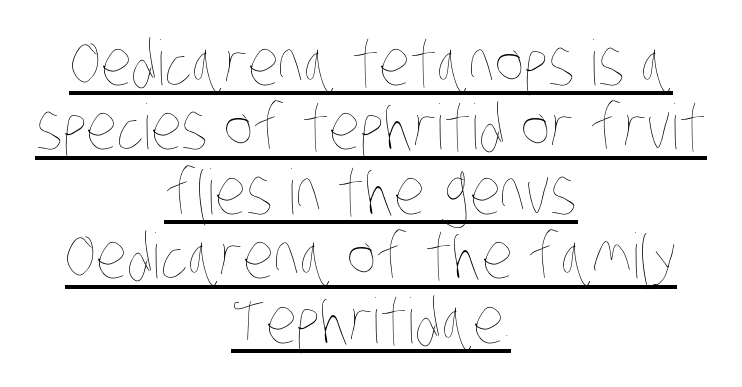
Is this a fixed-width face? No — the glyphs have proportional, varying widths. The line-height multiplier appears low, near solid setting. If you folded the block vertically in half, each line would mirror itself in length. Bold? No — there's no thickening of the strokes.
